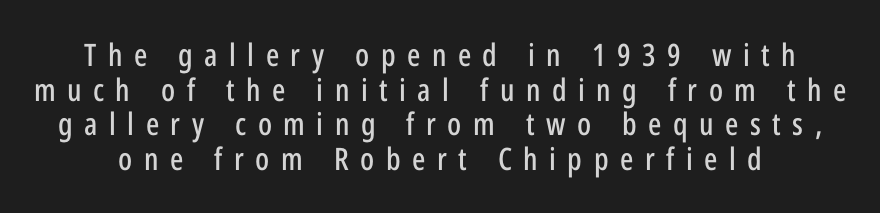
The image shows 31 px condensed sans-serif type, upright; set tight line spacing (1.12x), unusually wide letter spacing (+0.37 em), not underlined; low stroke contrast and a medium x-height.
